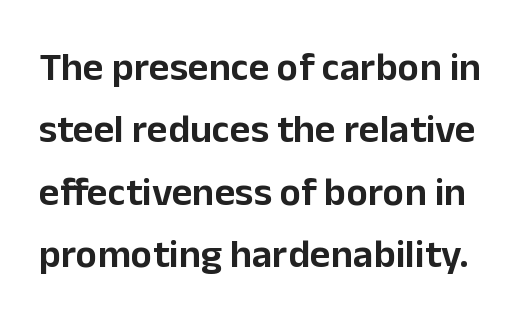
{"serif": "no", "italic": "no", "width": "normal", "stroke_contrast": "low", "x_height": "medium", "monospaced": "no", "underline": "no", "line_spacing": "normal", "line_spacing_ratio": 1.56, "letter_spacing": "normal", "letter_spacing_em": 0.0, "glyph_px": 40}
